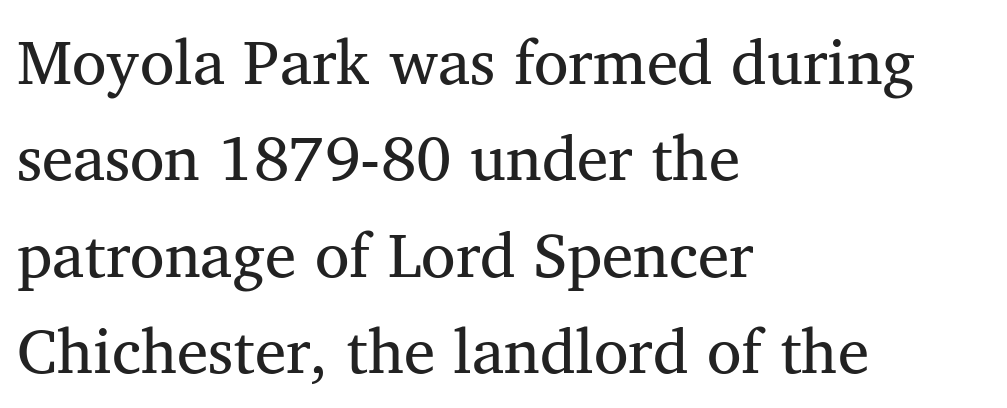
Q: Is the text bold? A: No.
Q: Is the typeface a serif or a sans-serif typeface? A: Serif.
Q: Is the text underlined? A: No.
Q: How is the paragraph aligned? A: Left-aligned.
Q: Is the spacing between letters normal or unusually wide? A: Normal.
Q: Is the spacing between lines tight, normal or loose? A: Normal.
Q: Width (condensed, normal, or wide)? A: Normal.
Q: Stroke contrast? A: Medium.
Q: x-height? A: Medium.
Q: Monospaced? A: No.
